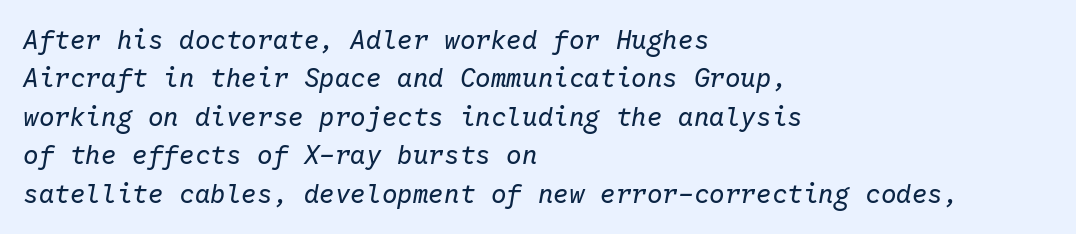
Q: Is the text bold? A: No.
Q: Is the text italic (slanted)? A: Yes, it leans right by about 10 degrees.
Q: Is the text underlined? A: No.
Q: How is the paragraph aligned? A: Left-aligned.
Q: Is the spacing between letters normal or unusually wide? A: Normal.
Q: Is the spacing between lines tight, normal or loose? A: Normal.
